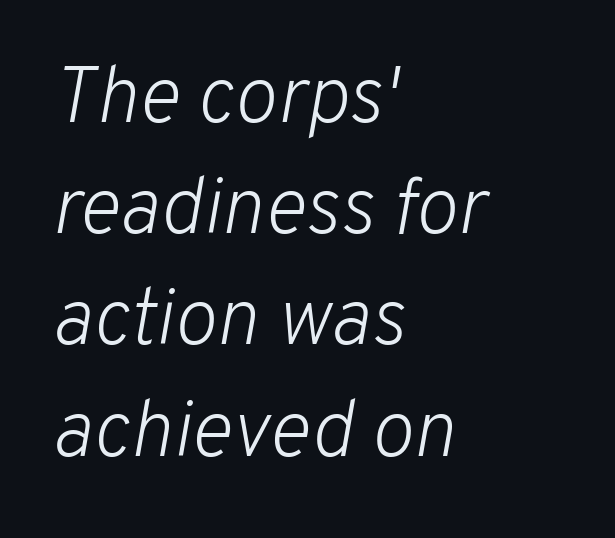
The image shows 80 px light type, italic (leaning right); set left-aligned, normal line spacing (1.39x), normal letter spacing, not underlined; low stroke contrast and a medium x-height.
